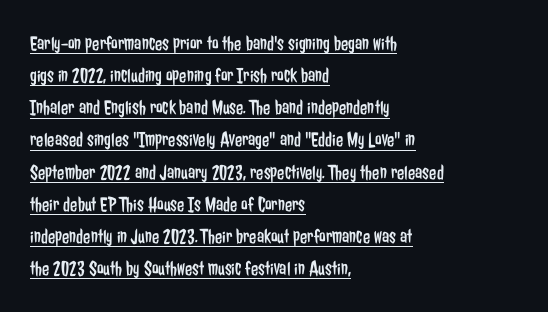
Q: Is the text bold? A: No.
Q: Is the text italic (slanted)? A: No, it is upright.
Q: Is the text underlined? A: Yes.
Q: How is the paragraph aligned? A: Left-aligned.
Q: Is the spacing between letters normal or unusually wide? A: Normal.
Q: Is the spacing between lines tight, normal or loose? A: Normal.
